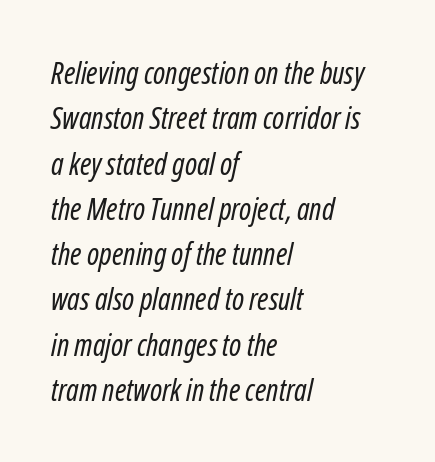
The strip under each line holds only bare page. The face used here is proportionally spaced, like ordinary book or web type. It's the slanting kind of type. The type is set solid horizontally, with unmodified tracking. These lines sit exactly where default settings would place them.
